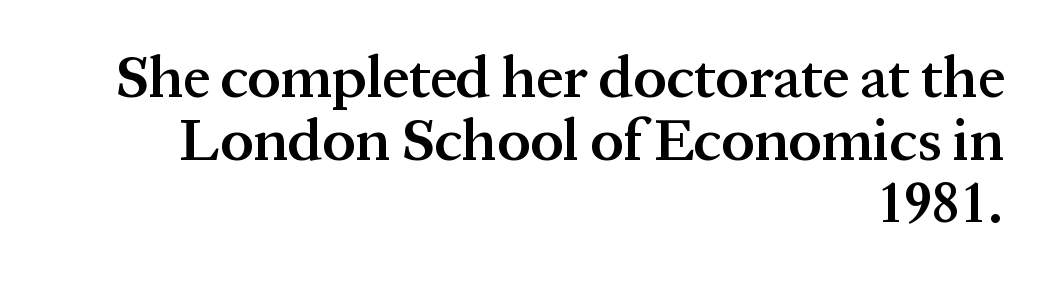
Q: Is the text bold? A: Semi-bold.
Q: Is the text italic (slanted)? A: No, it is upright.
Q: Is the typeface a serif or a sans-serif typeface? A: Serif.
Q: Is the text underlined? A: No.
Q: How is the paragraph aligned? A: Right-aligned.
Q: Is the spacing between letters normal or unusually wide? A: Normal.
Q: Is the spacing between lines tight, normal or loose? A: Tight.
Q: Width (condensed, normal, or wide)? A: Normal.
Q: Stroke contrast? A: Medium.
Q: x-height? A: Medium.
Q: Monospaced? A: No.
